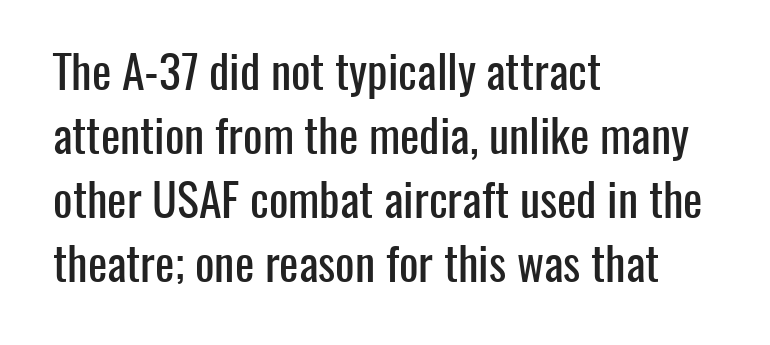
A typesetter would call this proportional, since set widths differ per character. This rendering leaves character spacing at its baseline value. Letterform terminals end flat and unadorned throughout the passage. If you drew a line through each stem, it would be perfectly vertical. Letters rest on an invisible, unmarked baseline.
